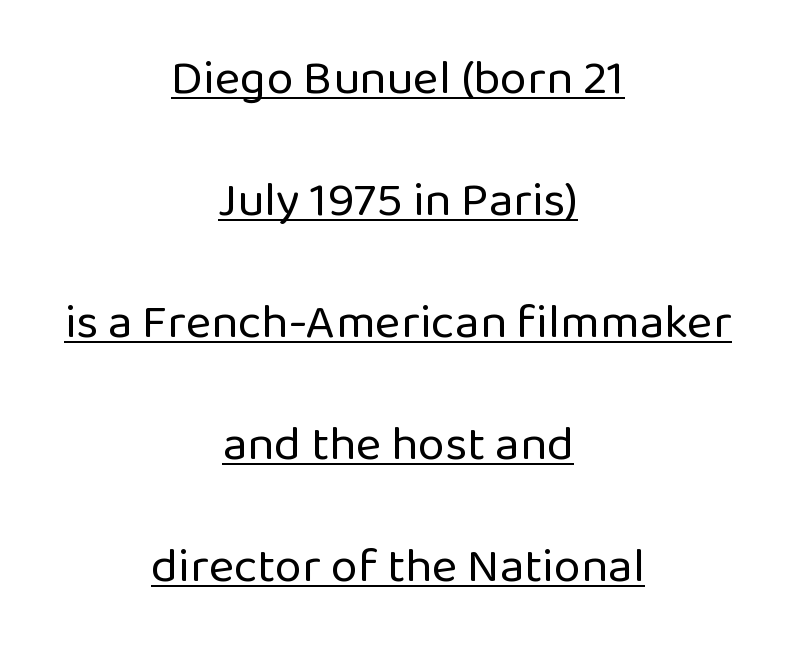
The image shows 49 px regular-weight sans-serif type, upright; set centered, loose line spacing (2.49x), normal letter spacing, underlined; low stroke contrast and a medium x-height.
